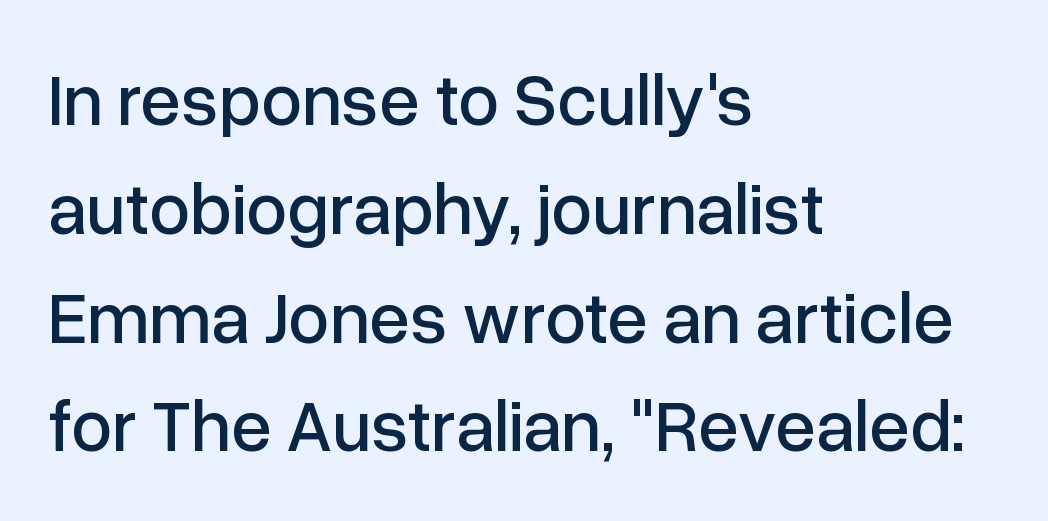
This rendering uses left alignment, leaving the right contour irregular. Regarding serifs, this sample does without them. This sample uses plain, unmodified letter spacing. Beneath every word, the page is bare. The letters advance in unequal steps, a hallmark of proportional type. Does the leading feel generous? No, just average.
